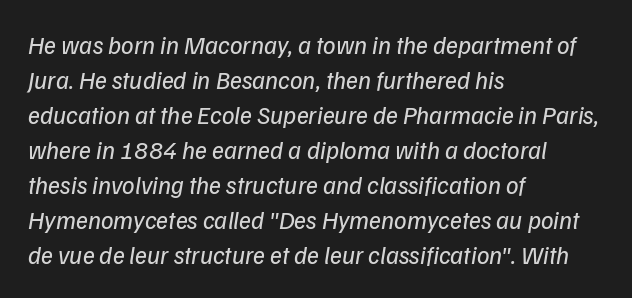
The image shows 25 px text type, italic (leaning right); set left-aligned, normal line spacing (1.4x), normal letter spacing, not underlined.
